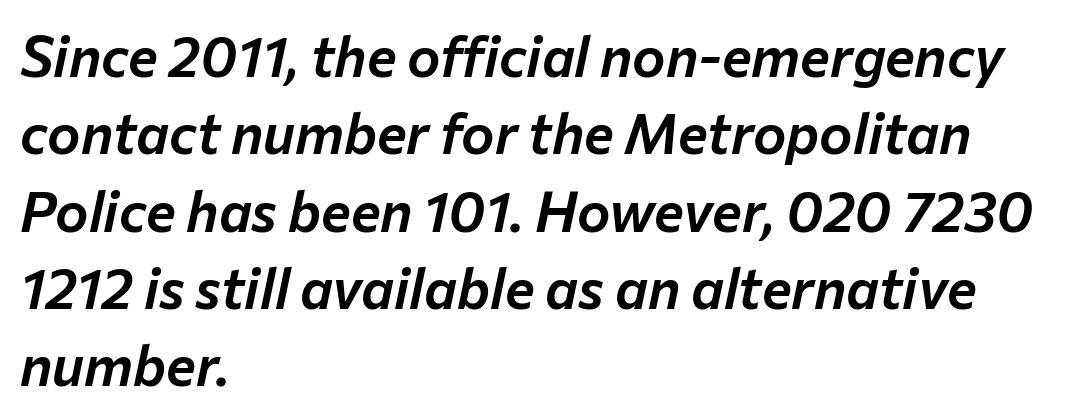
The tracking reads as untouched default to a designer's eye. A typesetter would call this leading conventional body-copy spacing. The axis of the letterforms is tilted away from vertical. Just letters on the line, the space beneath them empty.
